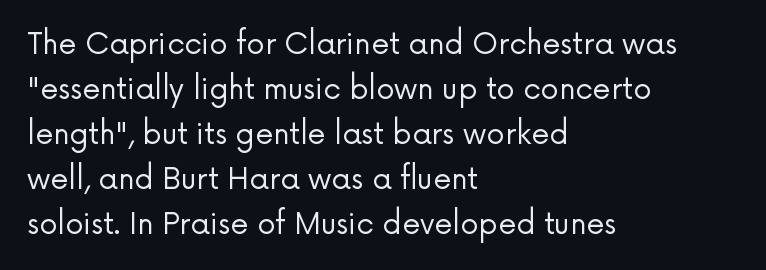
This is roman type, the default non-slanted kind. Character widths vary here, with narrow letters taking less room than wide ones. Is this a heavy cut? Hardly; it is regular or lighter. You could call the tracking neutral — neither tight nor loose. Unmarked baselines from the first word to the last. The vertical gap from one line to the next is medium.
